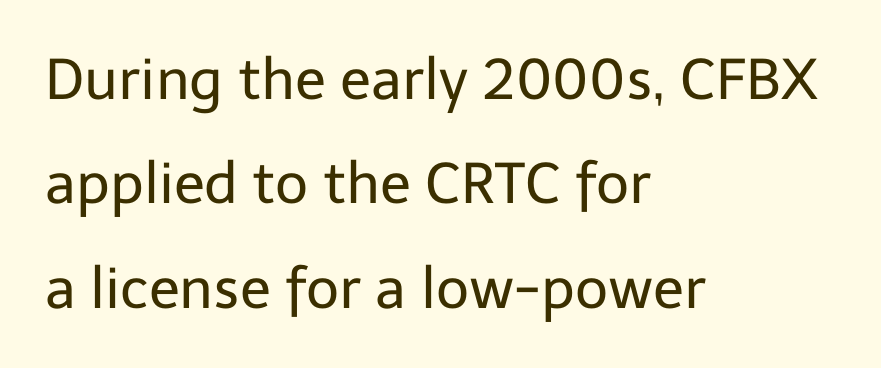
Spacing verdict: proportional, widths tailored to each character. Here the glyphs are tracked normally, forming tight word shapes. The words here are not underlined. A roman cut, with each character standing at attention. A student would call this left alignment; a typographer would say flush left, rag right.
